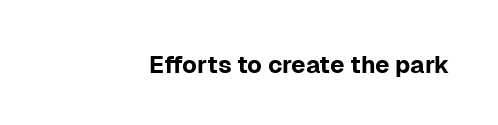
The image shows 24 px text type, upright; set right-aligned, normal letter spacing, not underlined.
